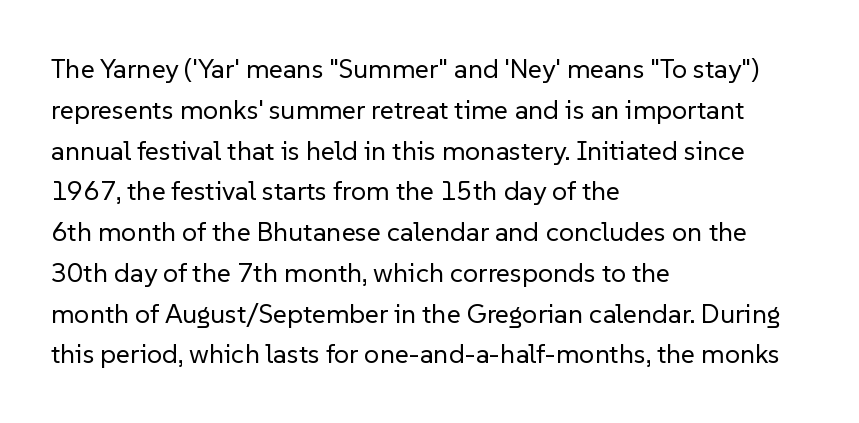
{"italic": "no", "bold": "no", "underline": "no", "align": "left", "line_spacing": "normal", "line_spacing_ratio": 1.51, "letter_spacing": "normal", "letter_spacing_em": 0.0, "glyph_px": 27}
